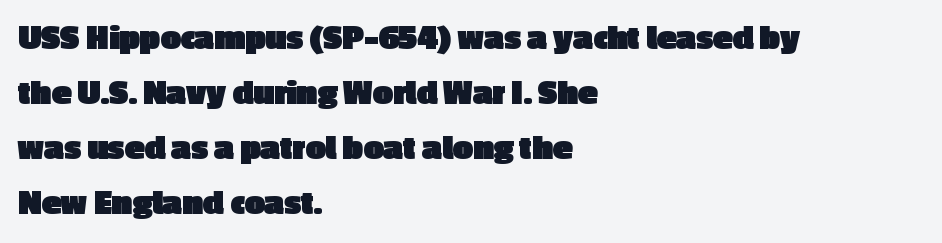
{"serif": "no", "italic": "no", "bold": "yes", "weight": "heavy", "width": "normal", "x_height": "medium", "monospaced": "no", "underline": "no", "align": "left", "line_spacing": "normal", "line_spacing_ratio": 1.53, "letter_spacing": "normal", "letter_spacing_em": 0.0, "glyph_px": 36}
